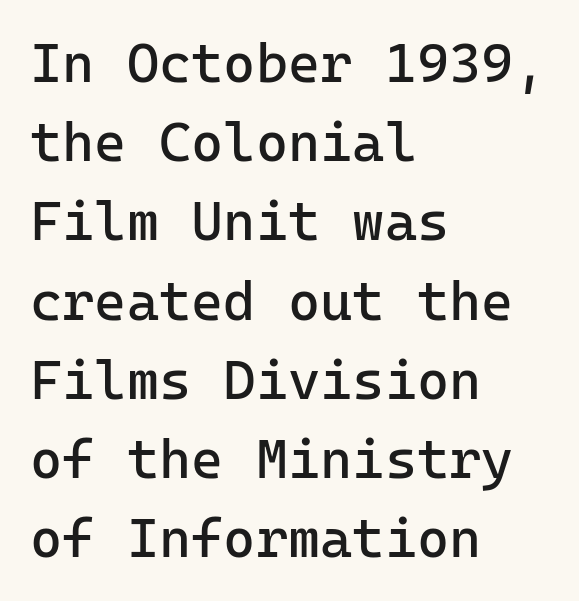
{"serif": "no", "italic": "no", "bold": "no", "weight": "regular", "width": "normal", "stroke_contrast": "low", "x_height": "medium", "monospaced": "yes", "underline": "no", "align": "left", "line_spacing": "normal", "line_spacing_ratio": 1.44, "letter_spacing": "normal", "letter_spacing_em": 0.0, "glyph_px": 55}
